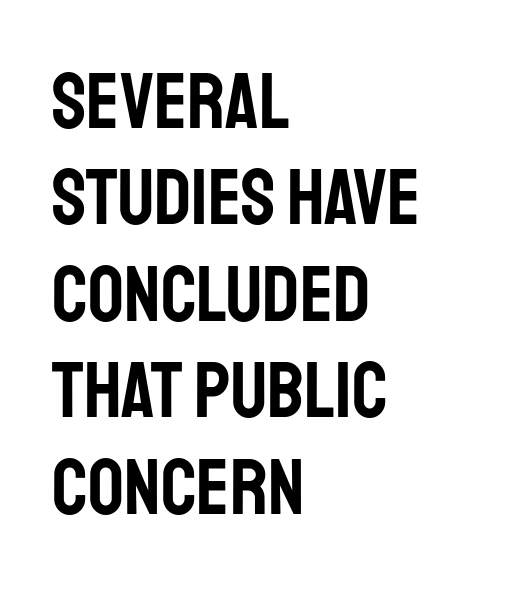
The image shows 79 px condensed sans-serif type, upright; set left-aligned, line spacing 1.22x, normal letter spacing, not underlined; low stroke contrast and a large x-height.
